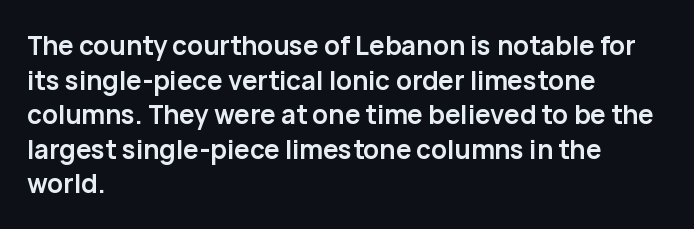
The image shows 26 px bold type, upright; set left-aligned, normal line spacing (1.33x), normal letter spacing, not underlined.
